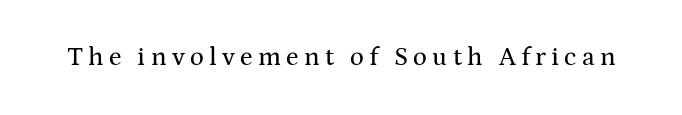
The image shows 26 px text type, upright; set unusually wide letter spacing (+0.2 em), not underlined.
